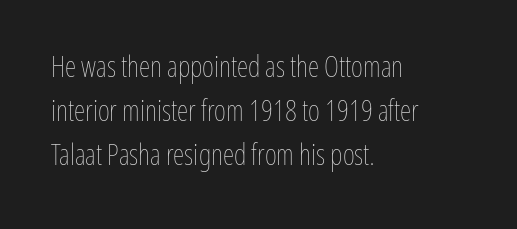
Characters remain perfectly vertical along every line. Weight class: somewhere from thin through regular. All the whitespace from short lines collects on the right. The horizontal fit of the characters is conventional and even.
